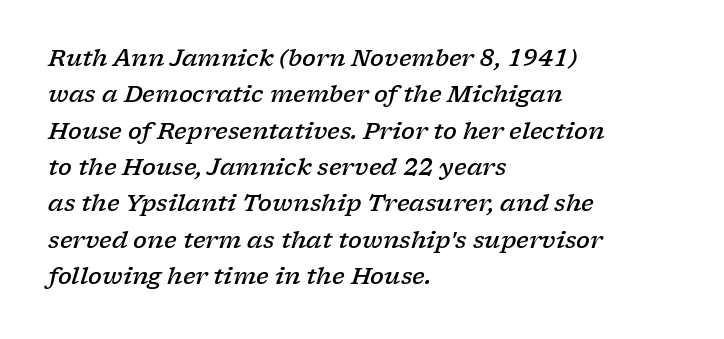
The image shows 23 px text type, italic (leaning right); set left-aligned, normal line spacing (1.58x), normal letter spacing, not underlined.
